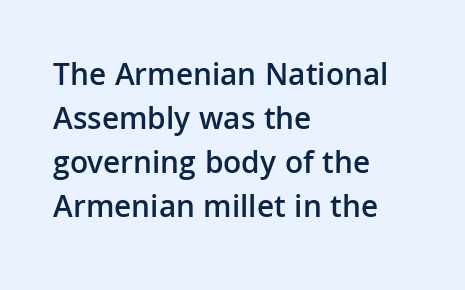
This sample uses an upright cut, with every glyph sitting square on the baseline. Left-aligned paragraph, ragged on the right. Descenders hang freely into open space. Is this a fixed-width face? No — the glyphs have proportional, varying widths. Moderately thickened strokes mark this as semibold type. Students, note that the glyphs here touch the page at normal intervals.
